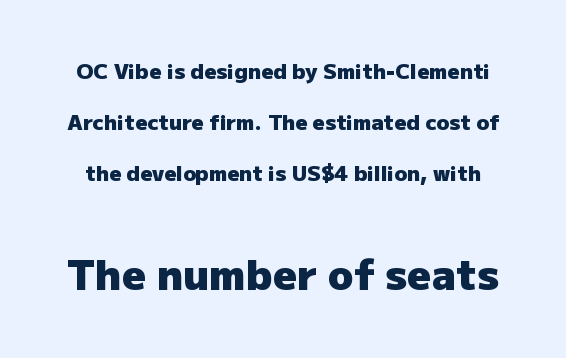
Rule under the text: the space is simply empty. Is this a sans? Yes — the strokes have no serifs. This rendering leaves character spacing at its baseline value. Ordinary non-slanted type is in use. Size contrast runs from small at the top to large at the bottom.
